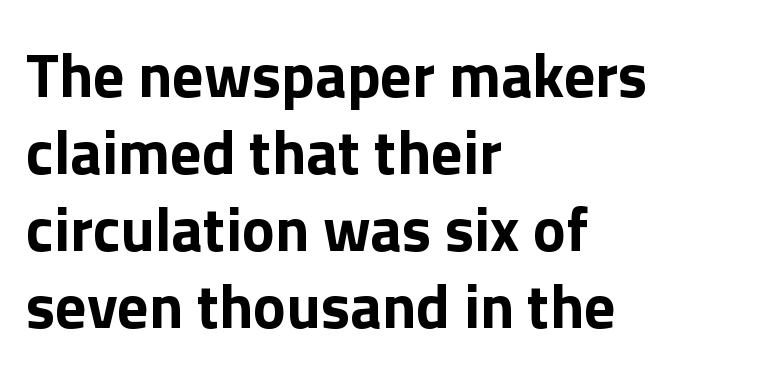
The image shows 62 px bold sans-serif type, upright; set left-aligned, line spacing 1.24x, normal letter spacing, not underlined; a medium x-height.
